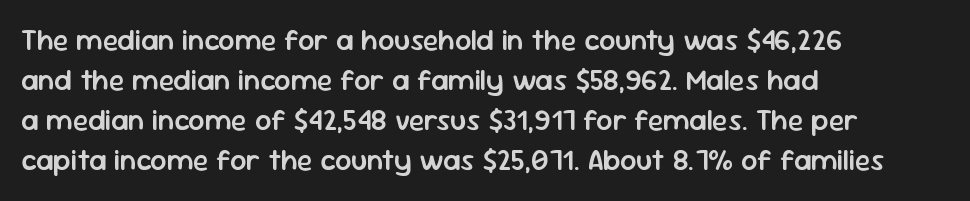
Q: Is the text bold? A: Semi-bold.
Q: Is the text italic (slanted)? A: No, it is upright.
Q: Is the typeface a serif or a sans-serif typeface? A: Sans-serif.
Q: Is the text underlined? A: No.
Q: How is the paragraph aligned? A: Left-aligned.
Q: Is the spacing between letters normal or unusually wide? A: Normal.
Q: Is the spacing between lines tight, normal or loose? A: Normal.
Q: Width (condensed, normal, or wide)? A: Normal.
Q: Stroke contrast? A: Low.
Q: x-height? A: Medium.
Q: Monospaced? A: No.
